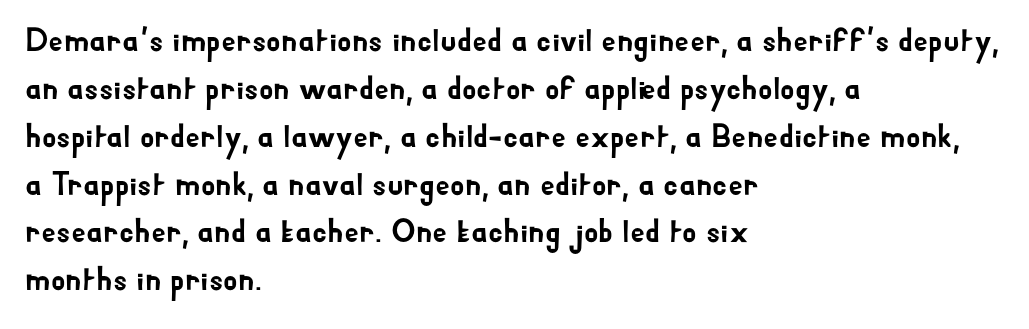
The image shows 33 px sans-serif type, upright; set left-aligned, normal line spacing (1.45x), normal letter spacing, not underlined; low stroke contrast and a small x-height.
